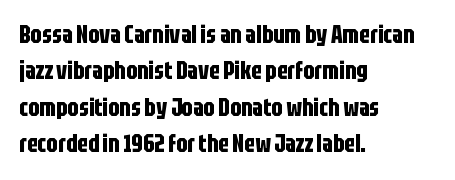
The designer left line spacing at the default. The horizontal fit of the characters is conventional and even. The specimen reads as upright at a glance. The passage shown is not underscored anywhere. The letters are bold, with thick, heavy strokes.
